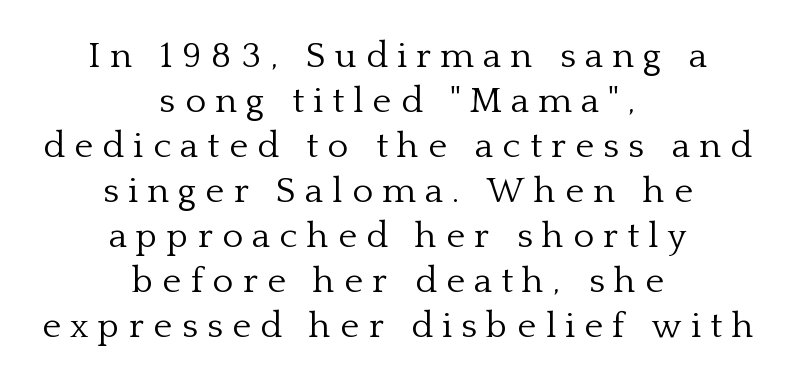
Q: Is the text bold? A: No.
Q: Is the text italic (slanted)? A: No, it is upright.
Q: Is the typeface a serif or a sans-serif typeface? A: Serif.
Q: Is the text underlined? A: No.
Q: How is the paragraph aligned? A: Centered.
Q: Is the spacing between letters normal or unusually wide? A: Unusually wide.
Q: Is the spacing between lines tight, normal or loose? A: Normal.
Q: Width (condensed, normal, or wide)? A: Normal.
Q: Stroke contrast? A: Low.
Q: x-height? A: Medium.
Q: Monospaced? A: No.
